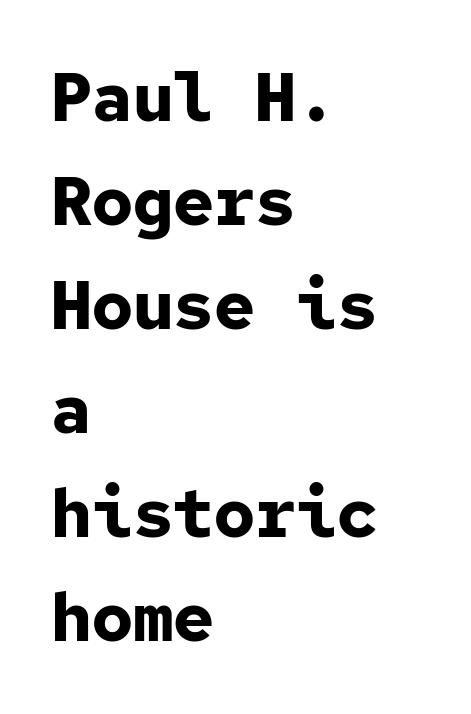
Q: Is the text bold? A: Yes.
Q: Is the text italic (slanted)? A: No, it is upright.
Q: Is the typeface a serif or a sans-serif typeface? A: Sans-serif.
Q: Is the text underlined? A: No.
Q: How is the paragraph aligned? A: Left-aligned.
Q: Is the spacing between letters normal or unusually wide? A: Normal.
Q: Is the spacing between lines tight, normal or loose? A: Normal.
Q: Width (condensed, normal, or wide)? A: Normal.
Q: Stroke contrast? A: Low.
Q: x-height? A: Medium.
Q: Monospaced? A: Yes.
